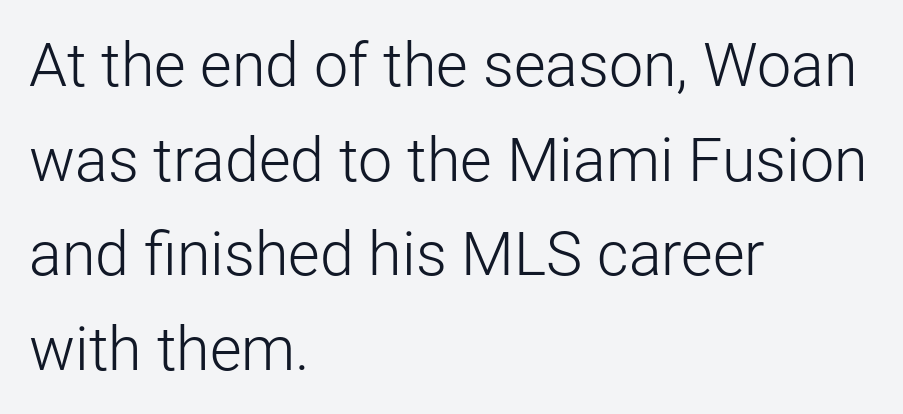
{"serif": "no", "italic": "no", "bold": "no", "weight": "light", "width": "normal", "stroke_contrast": "low", "x_height": "medium", "monospaced": "no", "underline": "no", "align": "left", "line_spacing": "normal", "line_spacing_ratio": 1.55, "letter_spacing": "normal", "letter_spacing_em": 0.0, "glyph_px": 61}
